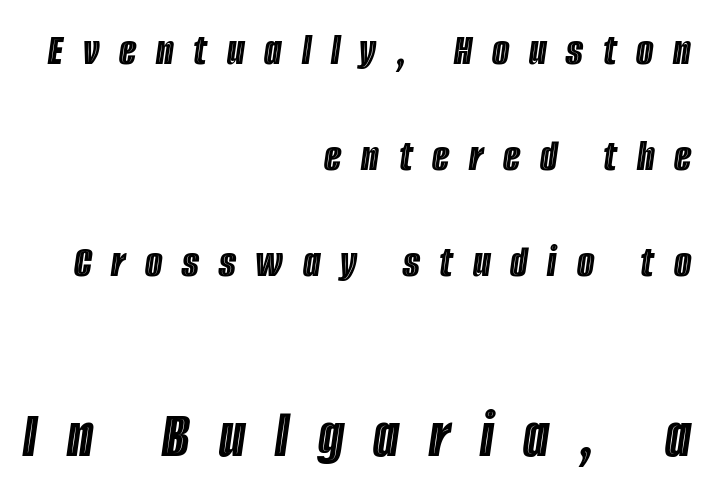
The image shows 67 px condensed type, italic (leaning right); set right-aligned, loose line spacing (2.36x), unusually wide letter spacing (+0.44 em), not underlined; the second (bottom) block is 1.49x larger; a large x-height.
